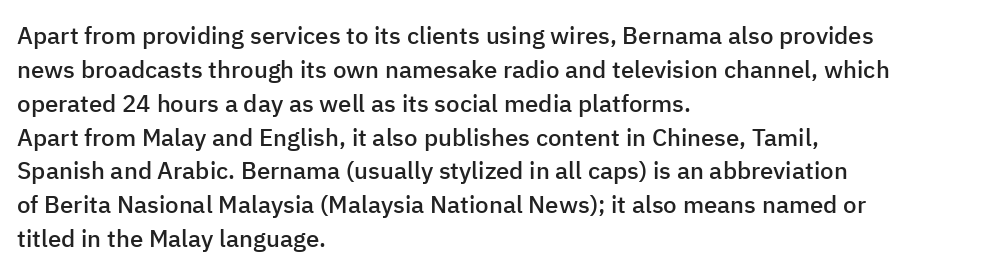
{"italic": "no", "bold": "semi", "underline": "no", "align": "left", "line_spacing": "normal", "line_spacing_ratio": 1.41, "letter_spacing": "normal", "letter_spacing_em": 0.0, "glyph_px": 24}
